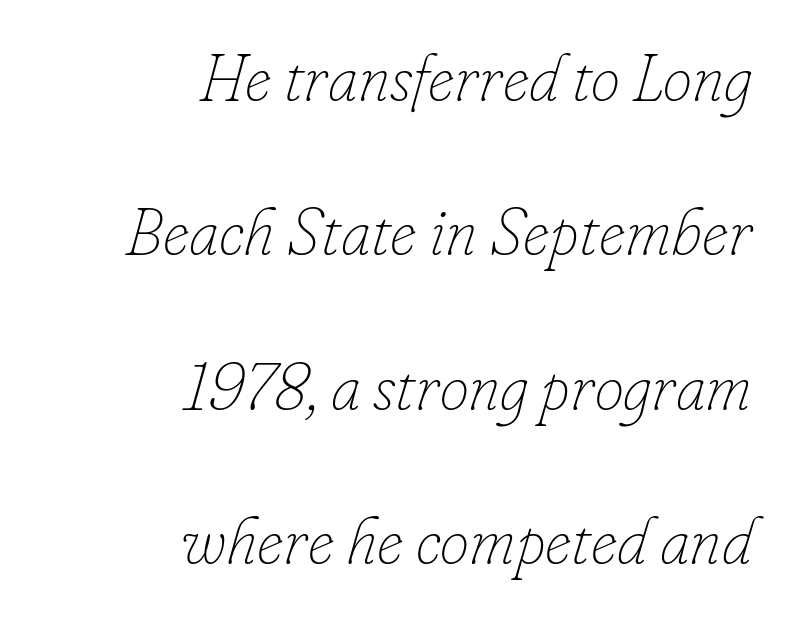
Is this a heavy cut? Hardly; it is regular or lighter. Tracking here is standard; glyphs follow each other at the usual distance. The glyphs are unaccompanied by any horizontal stroke below them. Rows of type keep a wide berth in the vertical direction.
